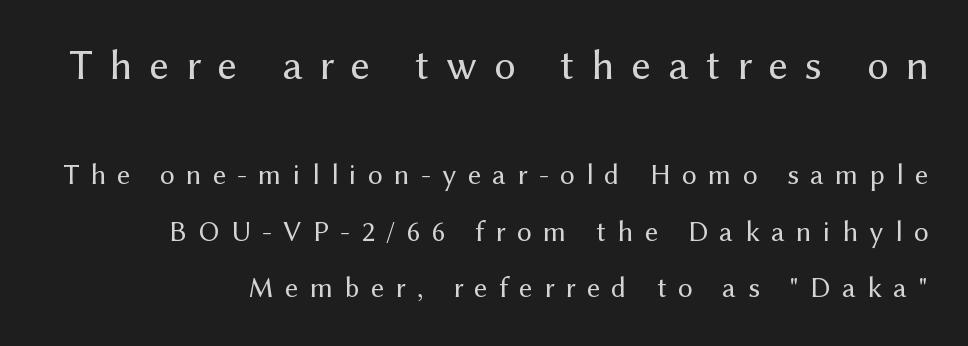
{"serif": "no", "italic": "no", "bold": "no", "weight": "regular", "width": "normal", "stroke_contrast": "medium", "x_height": "medium", "monospaced": "no", "underline": "no", "align": "right", "line_spacing": "loose", "line_spacing_ratio": 1.95, "letter_spacing": "wide", "letter_spacing_em": 0.39, "larger_block": "first", "size_ratio": 1.48, "glyph_px": 43}
